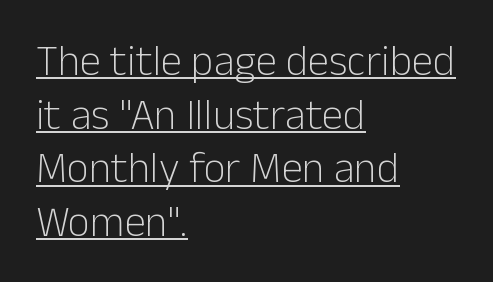
Q: Is the text bold? A: No.
Q: Is the text italic (slanted)? A: No, it is upright.
Q: Is the typeface a serif or a sans-serif typeface? A: Sans-serif.
Q: Is the text underlined? A: Yes.
Q: How is the paragraph aligned? A: Left-aligned.
Q: Is the spacing between letters normal or unusually wide? A: Normal.
Q: Is the spacing between lines tight, normal or loose? A: Normal.
Q: Width (condensed, normal, or wide)? A: Normal.
Q: Stroke contrast? A: Low.
Q: x-height? A: Medium.
Q: Monospaced? A: No.
